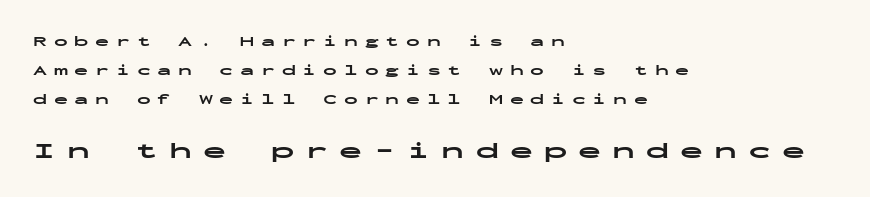
Q: Is the text bold? A: Yes.
Q: Is the text italic (slanted)? A: No, it is upright.
Q: Is the text underlined? A: No.
Q: How is the paragraph aligned? A: Left-aligned.
Q: Is the spacing between letters normal or unusually wide? A: Unusually wide.
Q: Is the spacing between lines tight, normal or loose? A: Loose.
Q: Which block of text is set in a larger size, the first (top) or the second (bottom)? A: The second (bottom) one.
